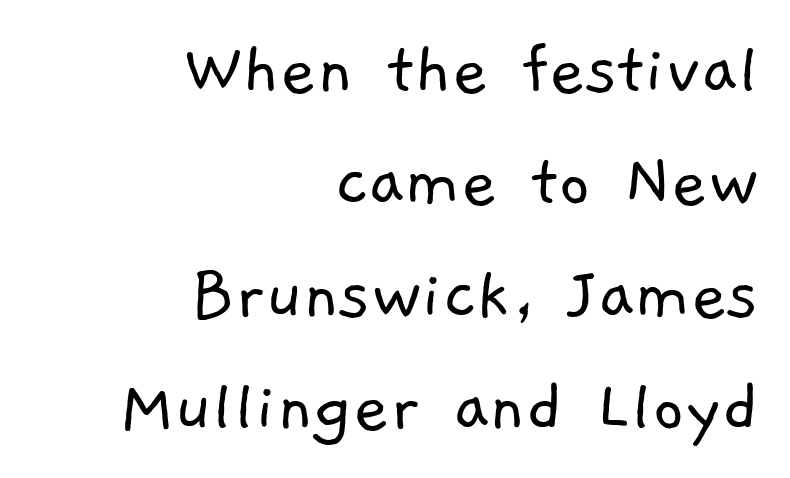
The image shows 78 px light sans-serif type; set right-aligned, normal line spacing (1.44x), normal letter spacing, not underlined; low stroke contrast and a medium x-height.
